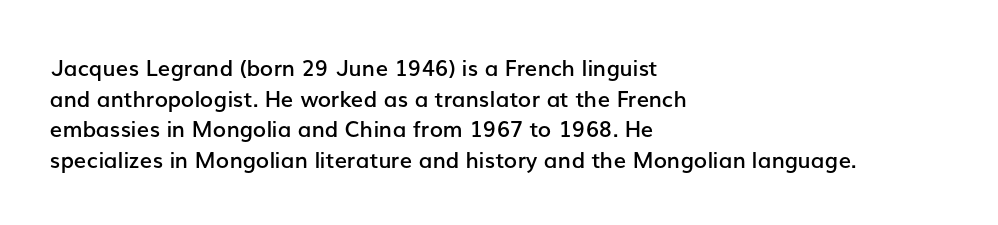
The image shows 22 px text type, upright; set left-aligned, normal line spacing (1.39x), normal letter spacing, not underlined.
